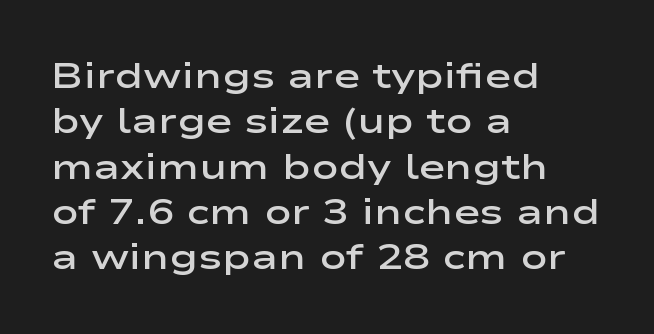
{"serif": "no", "italic": "no", "bold": "semi", "weight": "semibold", "width": "wide", "stroke_contrast": "low", "x_height": "medium", "monospaced": "no", "underline": "no", "align": "left", "line_spacing": "normal", "line_spacing_ratio": 1.26, "letter_spacing": "normal", "letter_spacing_em": 0.0, "glyph_px": 36}
